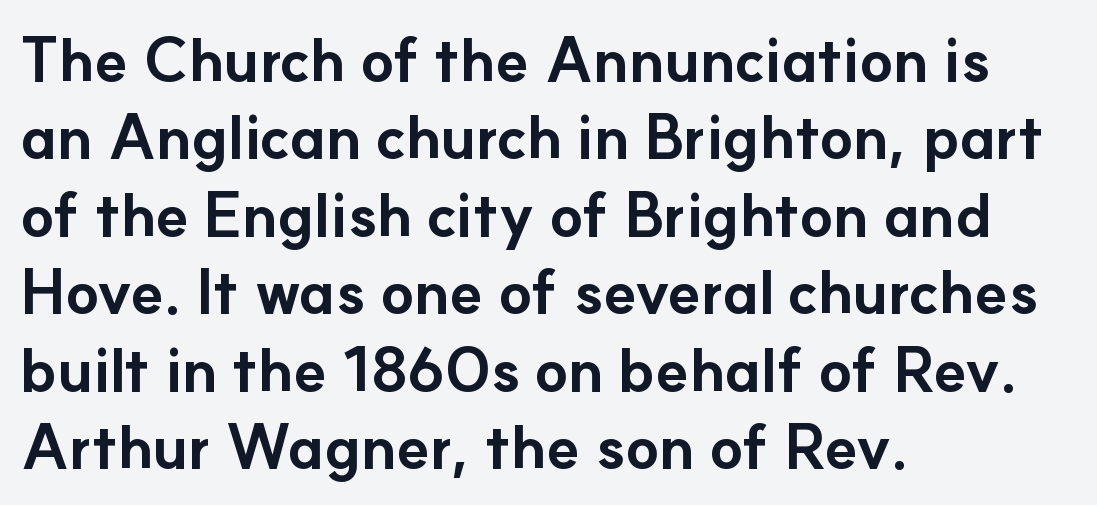
Its strokes are broad and dark, the hallmark of bold type. Compared with a centered layout, this one pins lines to the left instead. These lines are rendered in a variable-pitch font. A bare baseline throughout the passage. Every character sits straight up, as roman type does. Is this a sans? Yes — the strokes have no serifs.
